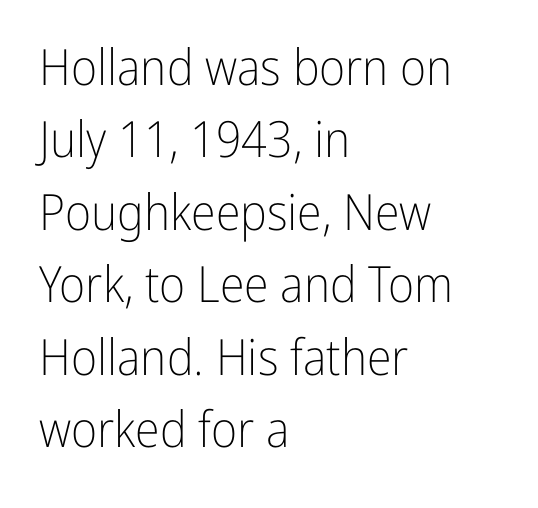
The gaps between neighbouring characters are ordinary and unremarkable. Each line starts at the same left margin while the right side varies. Regular leading. The glyphs are unaccompanied by any horizontal stroke below them. Looks like regular typesetting: each glyph gets only the width it needs. Notice how the stems are strictly vertical — no italics here.
